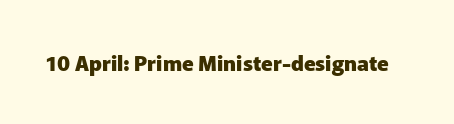
Q: Is the text bold? A: Yes.
Q: Is the text italic (slanted)? A: No, it is upright.
Q: Is the text underlined? A: No.
Q: Is the spacing between letters normal or unusually wide? A: Normal.
